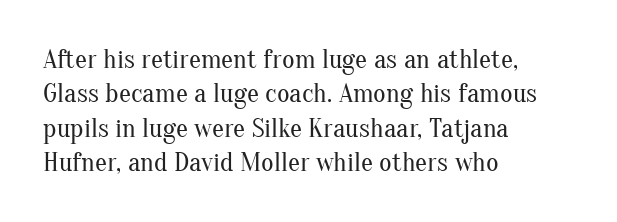
{"italic": "no", "bold": "no", "underline": "no", "align": "left", "line_spacing": "normal", "line_spacing_ratio": 1.27, "letter_spacing": "normal", "letter_spacing_em": 0.0, "glyph_px": 27}
